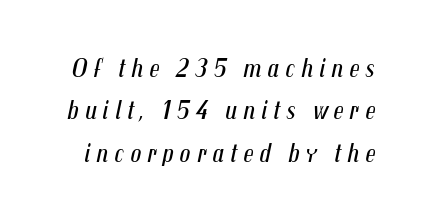
Summary of weight: not heavy and not bold. Quick note: underline off. Display-style spreading of the glyphs; the letterfit is very open. Yep, that's italic — everything's leaning.
